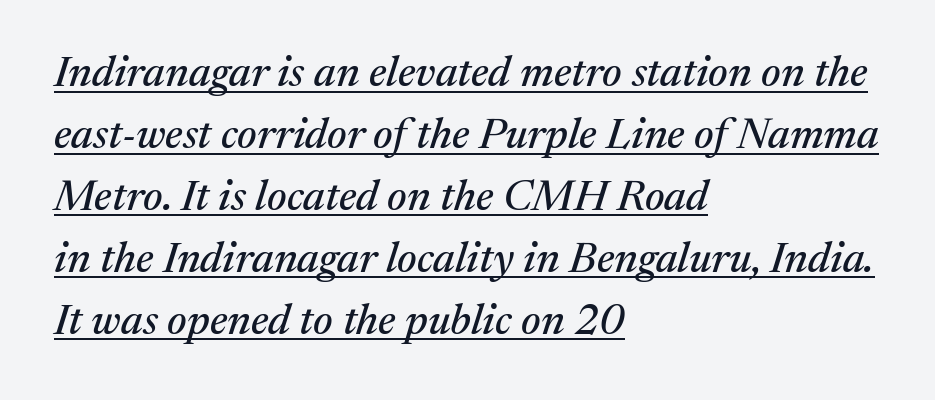
Q: Is the text italic (slanted)? A: Yes, it leans right by about 17 degrees.
Q: Is the typeface a serif or a sans-serif typeface? A: Serif.
Q: Is the text underlined? A: Yes.
Q: How is the paragraph aligned? A: Left-aligned.
Q: Is the spacing between letters normal or unusually wide? A: Normal.
Q: Is the spacing between lines tight, normal or loose? A: Normal.
Q: Width (condensed, normal, or wide)? A: Normal.
Q: Stroke contrast? A: Medium.
Q: x-height? A: Medium.
Q: Monospaced? A: No.
